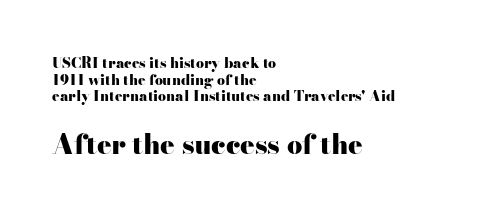
One-word summary of the alignment: left. Caption: bold face, heavy strokes. Does the lettering tilt? It doesn't — this is upright. This layout puts the modest block above and the oversized block below.
